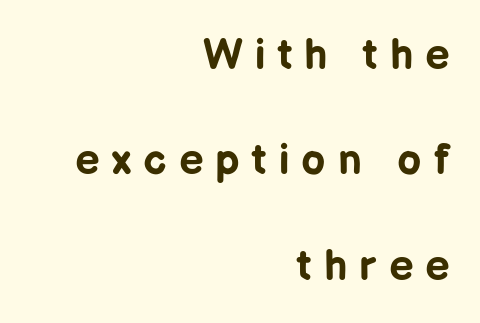
Compared with an ordinary text face, these strokes are far heavier — a full bold. The foot of each line stays bare and open. I'd call this a sans setting — the letters go barefoot. One glance says open: line gaps are wider than usual.
